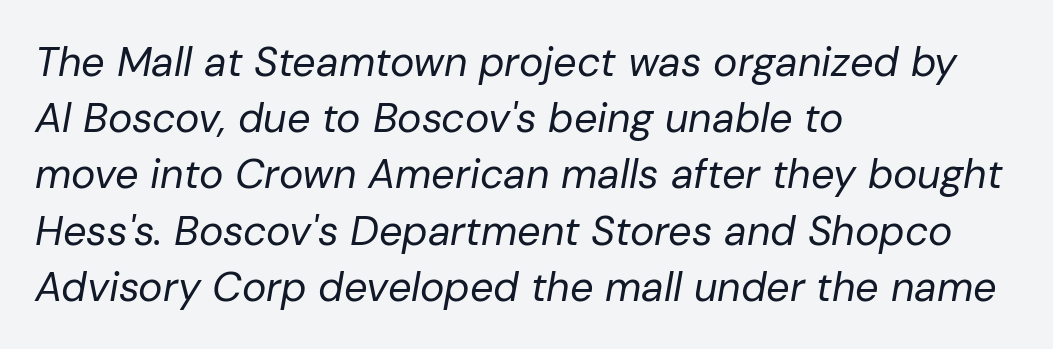
Heft: none added — not bold. Whoever set this chose a conventional vertical rhythm. The tracking reads as untouched default to a designer's eye. Descenders hang freely into open space. The specimen reads as italic at a glance. Looks like regular typesetting: each glyph gets only the width it needs.
